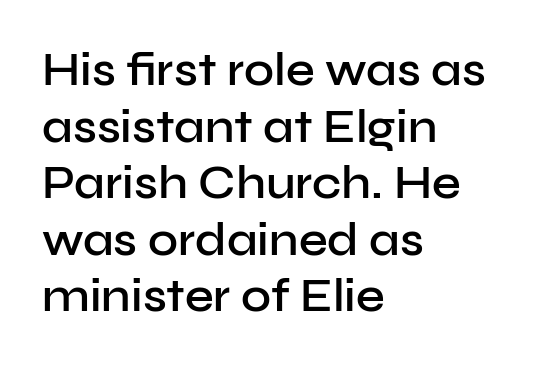
Q: Is the text bold? A: Semi-bold.
Q: Is the text italic (slanted)? A: No, it is upright.
Q: Is the typeface a serif or a sans-serif typeface? A: Sans-serif.
Q: Is the text underlined? A: No.
Q: How is the paragraph aligned? A: Left-aligned.
Q: Is the spacing between letters normal or unusually wide? A: Normal.
Q: Width (condensed, normal, or wide)? A: Normal.
Q: Stroke contrast? A: Low.
Q: x-height? A: Medium.
Q: Monospaced? A: No.
